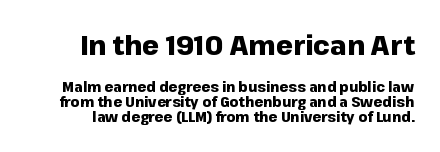
Q: Is the text bold? A: Yes.
Q: Is the text italic (slanted)? A: No, it is upright.
Q: Is the text underlined? A: No.
Q: Is the spacing between letters normal or unusually wide? A: Normal.
Q: Is the spacing between lines tight, normal or loose? A: Tight.
Q: Which block of text is set in a larger size, the first (top) or the second (bottom)? A: The first (top) one.
